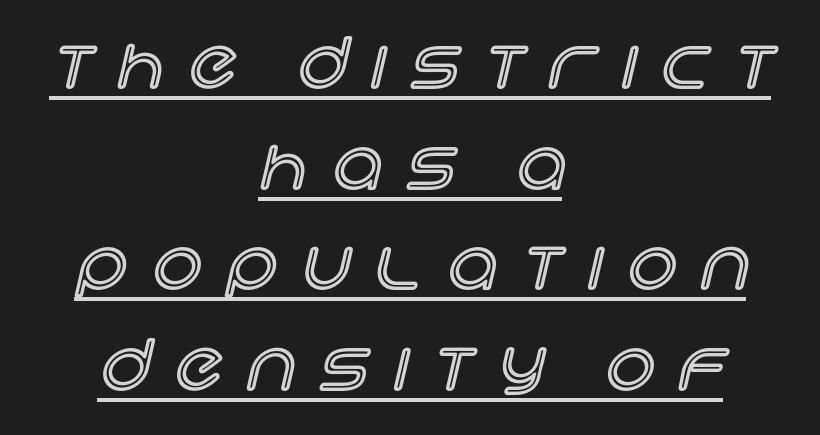
Q: Is the text italic (slanted)? A: Yes.
Q: Is the text underlined? A: Yes.
Q: How is the paragraph aligned? A: Centered.
Q: Is the spacing between letters normal or unusually wide? A: Unusually wide.
Q: Is the spacing between lines tight, normal or loose? A: Normal.
Q: Width (condensed, normal, or wide)? A: Normal.
Q: x-height? A: Large.
Q: Monospaced? A: No.
